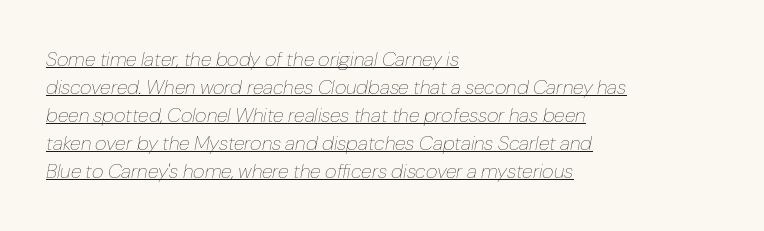
Q: Is the text bold? A: No.
Q: Is the text italic (slanted)? A: Yes, it leans right by about 10 degrees.
Q: Is the text underlined? A: Yes.
Q: How is the paragraph aligned? A: Left-aligned.
Q: Is the spacing between letters normal or unusually wide? A: Normal.
Q: Is the spacing between lines tight, normal or loose? A: Normal.
